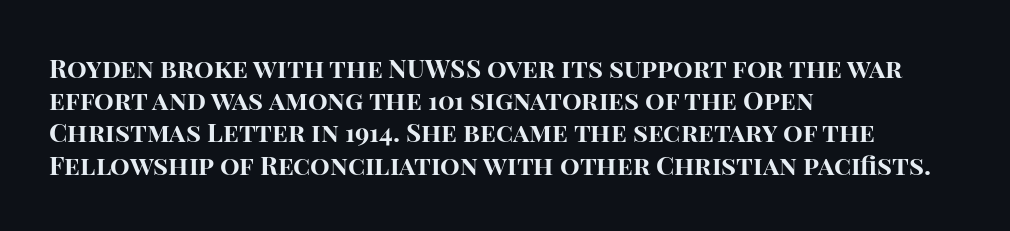
{"italic": "no", "bold": "yes", "underline": "no", "align": "left", "line_spacing_ratio": 1.24, "letter_spacing": "normal", "letter_spacing_em": 0.0, "glyph_px": 26}
